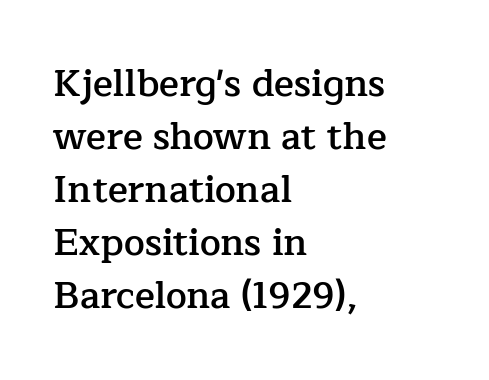
The image shows 37 px semibold serif type, upright; set left-aligned, normal line spacing (1.43x), normal letter spacing, not underlined; low stroke contrast and a medium x-height.
